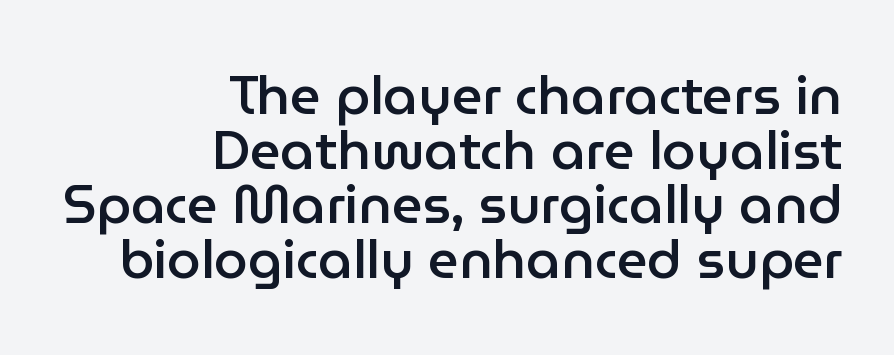
The image shows 54 px semibold sans-serif type, upright; set right-aligned, tight line spacing (1.01x), normal letter spacing, not underlined; low stroke contrast and a medium x-height.
